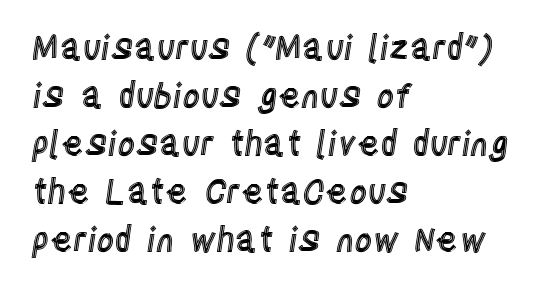
The vertical gap from one line to the next is medium. Casual observation: everything's shoved over to the left. Is the letter spacing exaggerated? No — it looks like the ordinary default. Check the space under the baseline: it is left empty. You could not count columns in this text — the font is proportionally spaced.
